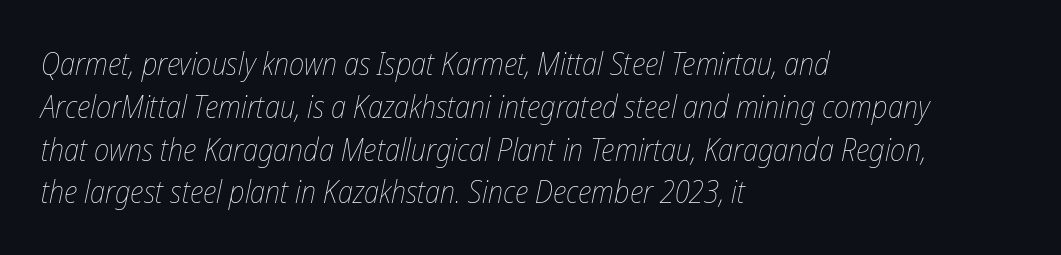
The image shows 31 px thin, condensed type, italic (leaning right); set left-aligned, normal line spacing (1.38x), normal letter spacing, not underlined; low stroke contrast and a medium x-height.
